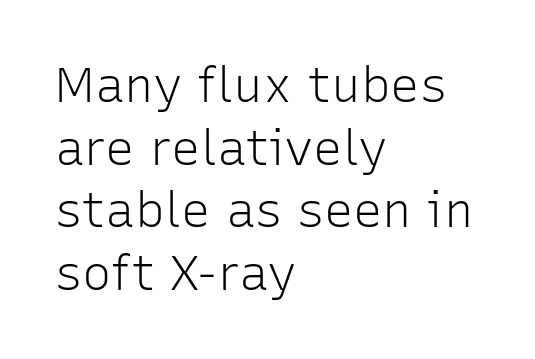
{"serif": "no", "italic": "no", "bold": "no", "weight": "light", "width": "normal", "stroke_contrast": "low", "x_height": "medium", "monospaced": "no", "underline": "no", "align": "left", "line_spacing": "normal", "line_spacing_ratio": 1.28, "letter_spacing": "normal", "letter_spacing_em": 0.0, "glyph_px": 49}
